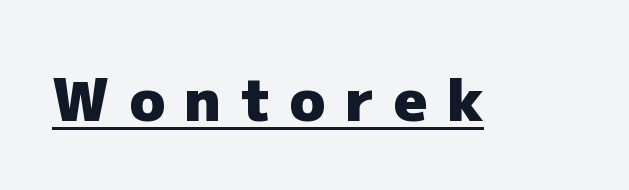
The image shows 59 px heavy sans-serif type, upright; set unusually wide letter spacing (+0.33 em), underlined; low stroke contrast and a medium x-height.
